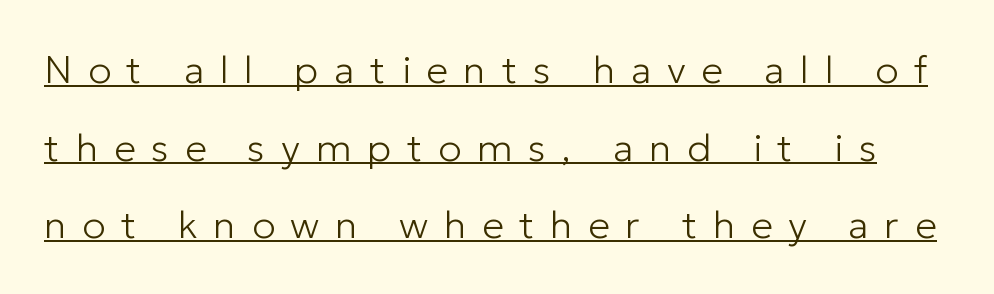
Unlike a traditional serif, this face leaves its strokes unadorned. A roman cut, with each character standing at attention. Display-style spreading of the glyphs; the letterfit is very open. Check the space under the baseline: a stroke is drawn there. The rendering uses natural spacing where letterforms have individual widths.
